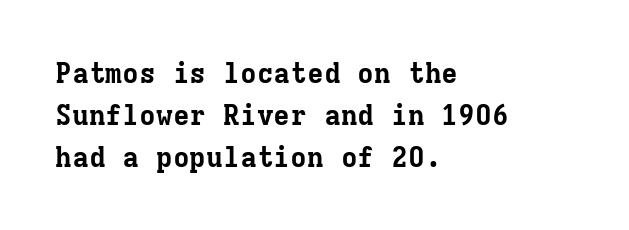
Q: Is the text bold? A: Yes.
Q: Is the text italic (slanted)? A: No, it is upright.
Q: Is the typeface a serif or a sans-serif typeface? A: Serif.
Q: Is the text underlined? A: No.
Q: How is the paragraph aligned? A: Left-aligned.
Q: Is the spacing between letters normal or unusually wide? A: Normal.
Q: Is the spacing between lines tight, normal or loose? A: Normal.
Q: Width (condensed, normal, or wide)? A: Normal.
Q: Stroke contrast? A: Low.
Q: x-height? A: Medium.
Q: Monospaced? A: Yes.
